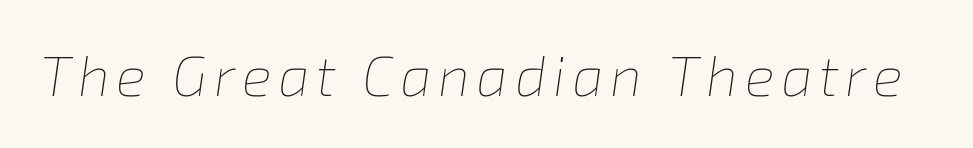
{"italic": "yes", "lean": "right", "slant_degrees": 8, "bold": "no", "weight": "thin", "width": "normal", "stroke_contrast": "low", "x_height": "medium", "monospaced": "no", "underline": "no", "glyph_px": 56}
